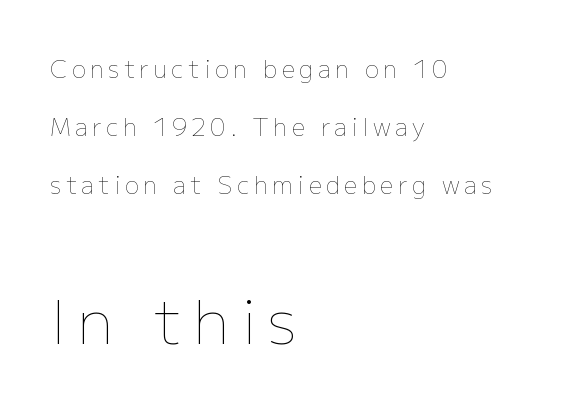
The image shows 61 px thin type, upright; set left-aligned, loose line spacing (2.42x), not underlined; the second (bottom) block is 2.54x larger; low stroke contrast and a medium x-height.
